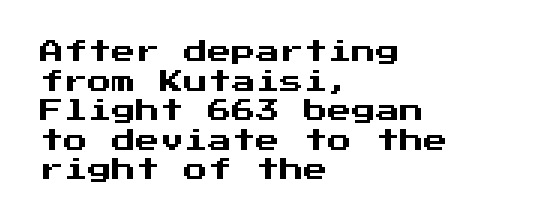
Q: Is the text italic (slanted)? A: No, it is upright.
Q: Is the text underlined? A: No.
Q: How is the paragraph aligned? A: Left-aligned.
Q: Is the spacing between letters normal or unusually wide? A: Normal.
